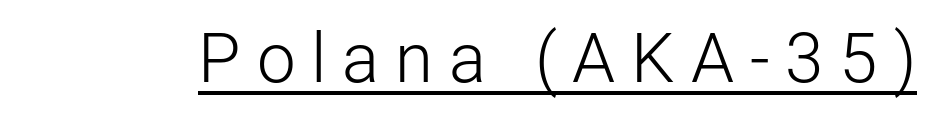
Q: Is the text bold? A: No.
Q: Is the text italic (slanted)? A: No, it is upright.
Q: Is the typeface a serif or a sans-serif typeface? A: Sans-serif.
Q: Is the text underlined? A: Yes.
Q: Is the spacing between letters normal or unusually wide? A: Unusually wide.
Q: Width (condensed, normal, or wide)? A: Normal.
Q: Stroke contrast? A: Low.
Q: x-height? A: Medium.
Q: Monospaced? A: No.
